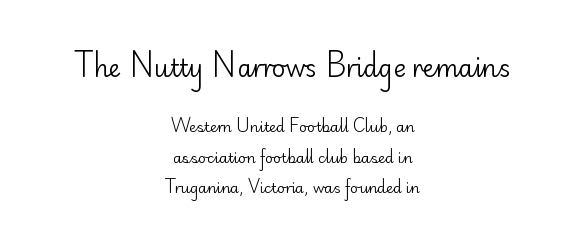
The image shows 24 px text type, upright; set centered, loose line spacing (2.17x), normal letter spacing, not underlined; the first (top) block is 1.71x larger.
